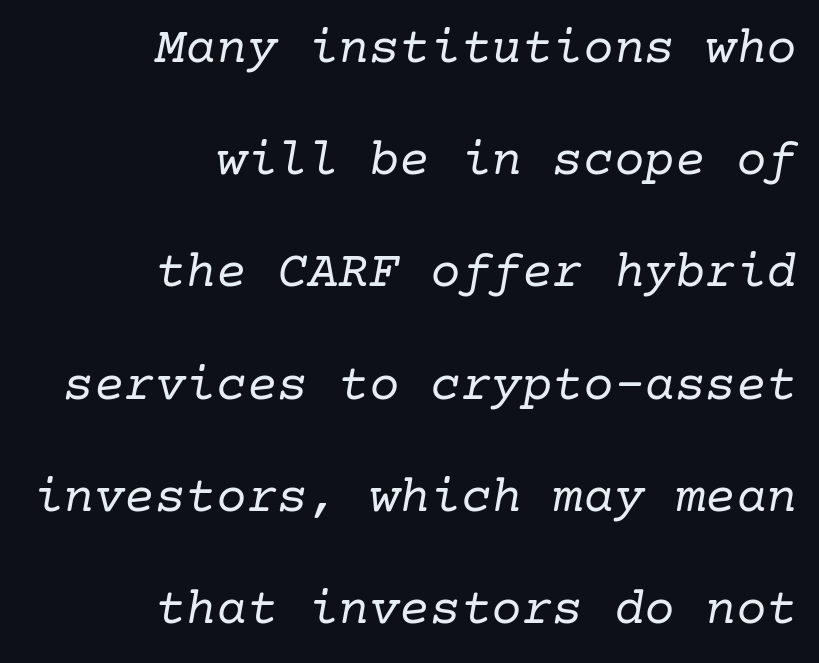
{"serif": "yes", "italic": "yes", "lean": "right", "slant_degrees": 10, "bold": "no", "weight": "regular", "width": "normal", "stroke_contrast": "low", "x_height": "medium", "underline": "no", "align": "right", "line_spacing": "loose", "line_spacing_ratio": 2.2, "letter_spacing": "normal", "letter_spacing_em": 0.0, "glyph_px": 51}
